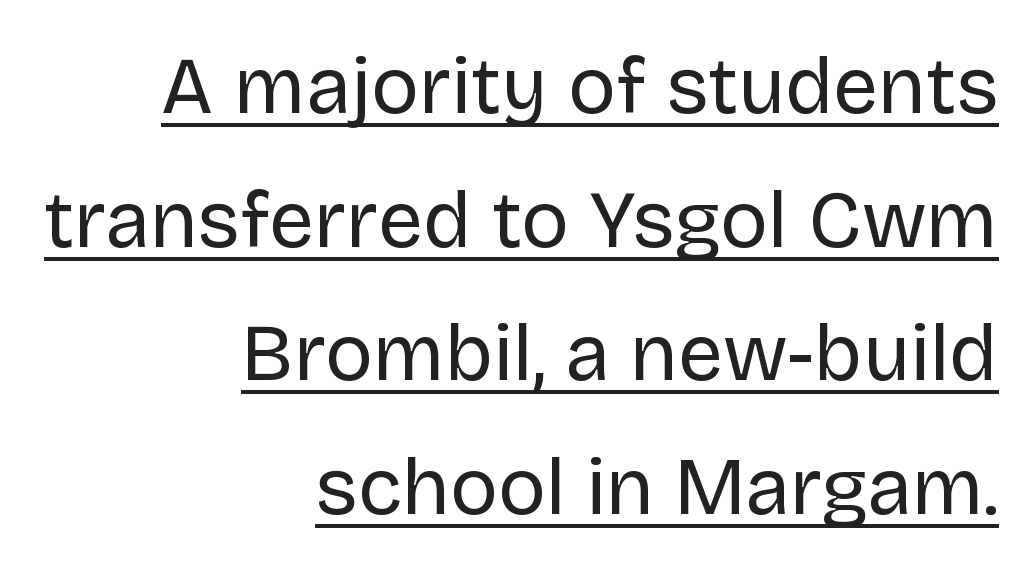
The image shows 80 px regular-weight sans-serif type, upright; set right-aligned, normal line spacing (1.67x), normal letter spacing, underlined; low stroke contrast and a large x-height.
